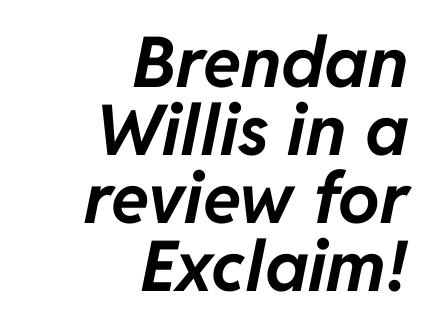
Q: Is the text bold? A: Yes.
Q: Is the text italic (slanted)? A: Yes, it leans right by about 11 degrees.
Q: Is the text underlined? A: No.
Q: How is the paragraph aligned? A: Right-aligned.
Q: Is the spacing between letters normal or unusually wide? A: Normal.
Q: Is the spacing between lines tight, normal or loose? A: Tight.
Q: Width (condensed, normal, or wide)? A: Normal.
Q: Stroke contrast? A: Low.
Q: x-height? A: Medium.
Q: Monospaced? A: No.
